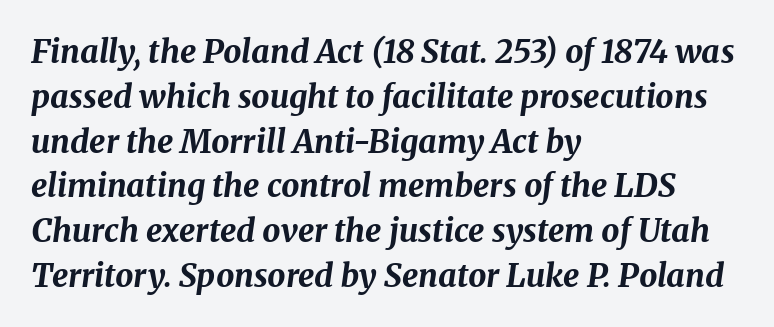
Clear beneath every line of the passage. When letters slant like this, we call the style italic. This is heavy type, rendered in bold. You could not count columns in this text — the font is proportionally spaced. A typesetter would call this zero additional tracking. Line starts are locked; line ends wander.
